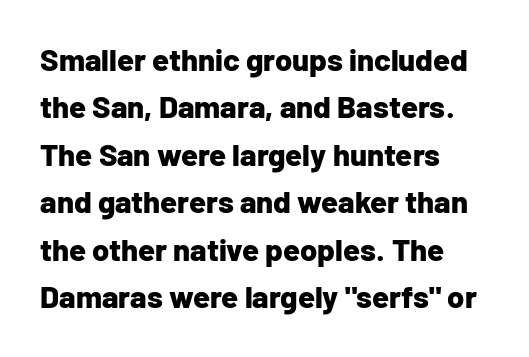
The designer left line spacing at the default. As a designer I'd log this as weight 700, bold. Posture: vertical. These lines are set flush left with a ragged right edge. The foot of each line stays bare and open.
